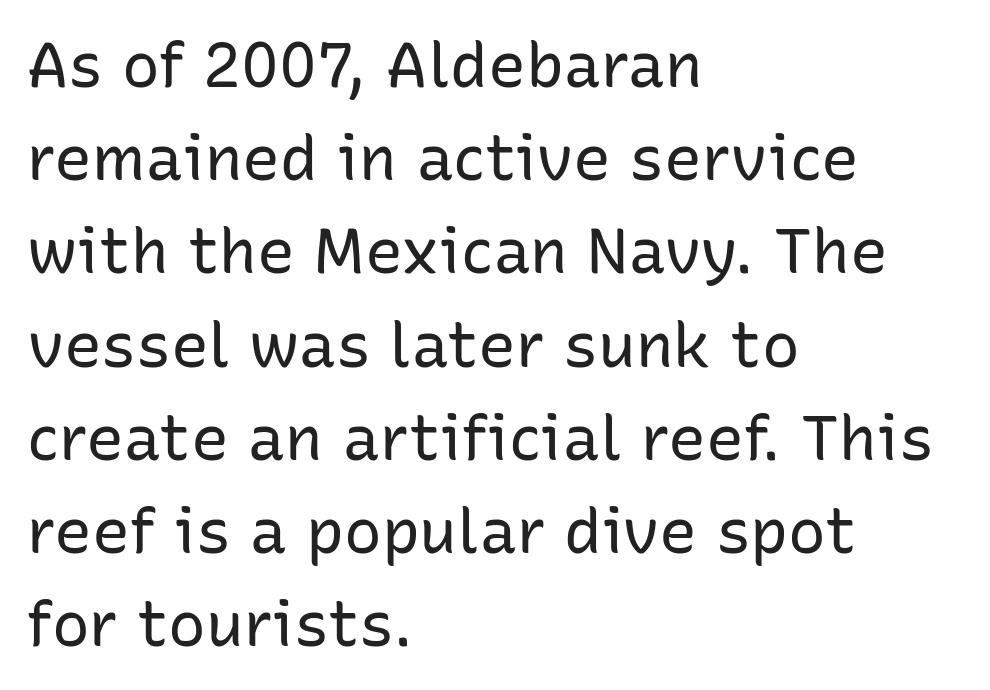
Q: Is the text bold? A: No.
Q: Is the text italic (slanted)? A: No, it is upright.
Q: Is the typeface a serif or a sans-serif typeface? A: Sans-serif.
Q: Is the text underlined? A: No.
Q: How is the paragraph aligned? A: Left-aligned.
Q: Is the spacing between letters normal or unusually wide? A: Normal.
Q: Is the spacing between lines tight, normal or loose? A: Normal.
Q: Width (condensed, normal, or wide)? A: Normal.
Q: Stroke contrast? A: Low.
Q: x-height? A: Medium.
Q: Monospaced? A: No.
